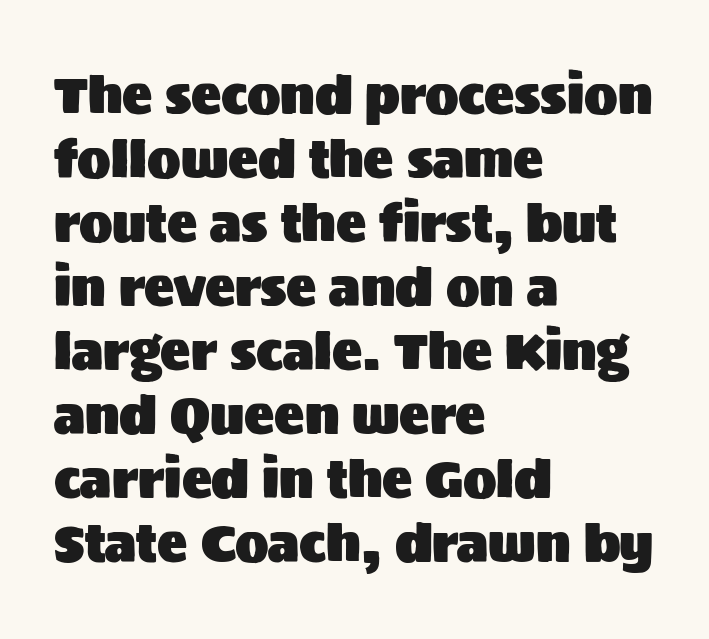
The image shows 50 px sans-serif type, upright; set left-aligned, normal line spacing (1.28x), normal letter spacing, not underlined; medium stroke contrast and a large x-height.
